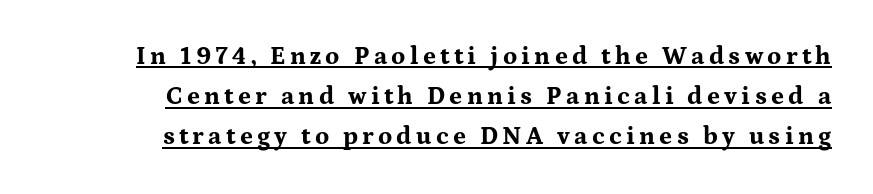
Thick stems and heavy bowls — unmistakably bold. If you drew a ruler down the right edge, every line would touch it. Beneath each row of characters lies a ruled line. The axis of the letterforms is exactly vertical. Reading down the column, the eye jumps a familiar distance to each next line.
